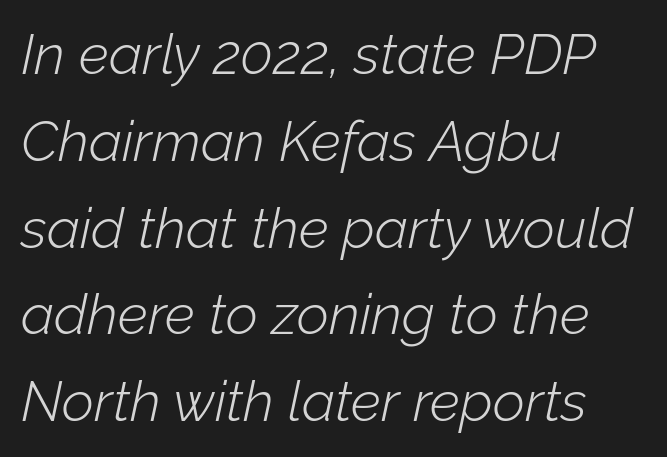
Caption: multi-line text, flush left, ragged right. Counters stay open thanks to moderate or lighter strokes. Slanted lettering throughout. This sample has the flowing, uneven cadence of proportional lettering.
